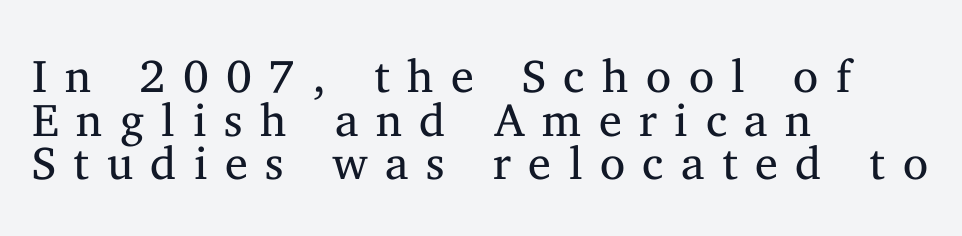
{"serif": "yes", "italic": "no", "bold": "no", "weight": "regular", "width": "normal", "stroke_contrast": "medium", "x_height": "medium", "monospaced": "no", "underline": "no", "align": "left", "line_spacing": "tight", "line_spacing_ratio": 0.95, "letter_spacing": "wide", "letter_spacing_em": 0.38, "glyph_px": 46}
